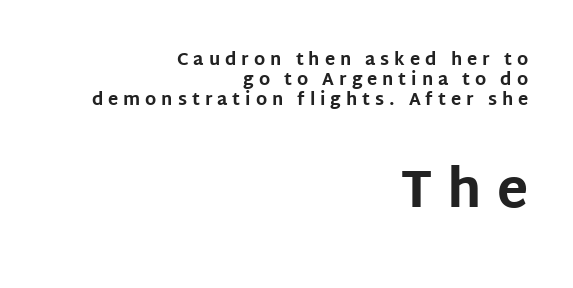
Compare the two chunks: the lower has the greater cap height. The glyphs in this specimen are sans serif. Lines of text with bare space underneath. Does extra space separate the letters? Yes, quite a lot of it. The characters look thick and weighty, a clear bold. This is roman type, the default non-slanted kind.
